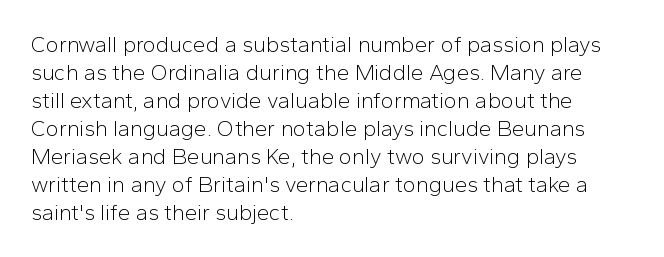
The image shows 22 px text type, upright; set left-aligned, normal line spacing (1.27x), normal letter spacing, not underlined.
